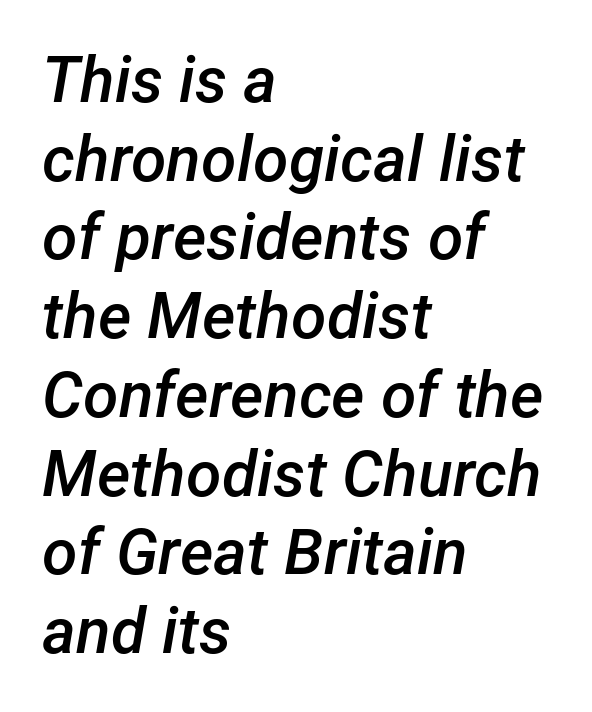
Q: Is the text bold? A: Semi-bold.
Q: Is the text italic (slanted)? A: Yes, it leans right by about 12 degrees.
Q: Is the text underlined? A: No.
Q: How is the paragraph aligned? A: Left-aligned.
Q: Is the spacing between letters normal or unusually wide? A: Normal.
Q: Width (condensed, normal, or wide)? A: Normal.
Q: Stroke contrast? A: Low.
Q: x-height? A: Medium.
Q: Monospaced? A: No.
